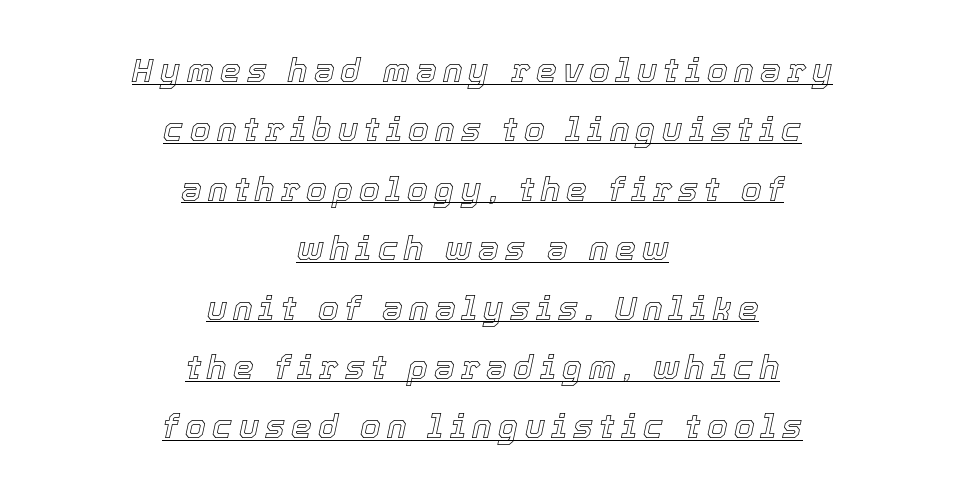
Q: Is the text italic (slanted)? A: Yes, it leans right by about 12 degrees.
Q: Is the text underlined? A: Yes.
Q: How is the paragraph aligned? A: Centered.
Q: Width (condensed, normal, or wide)? A: Normal.
Q: x-height? A: Medium.
Q: Monospaced? A: No.
